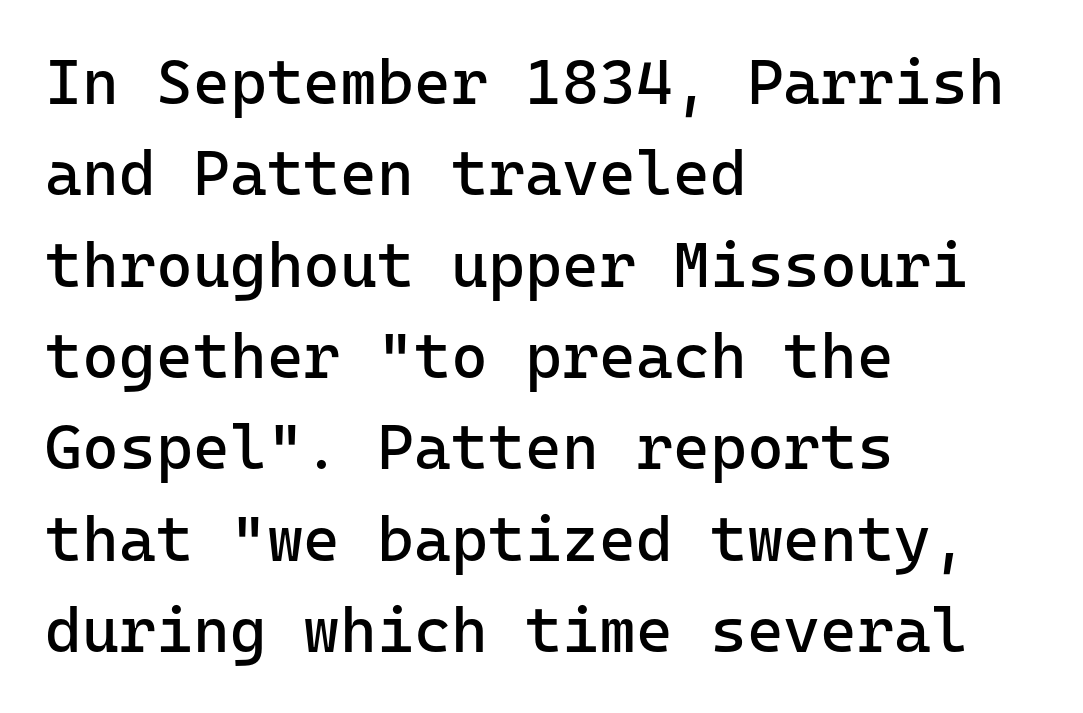
{"serif": "no", "italic": "no", "bold": "no", "weight": "regular", "width": "normal", "stroke_contrast": "low", "x_height": "medium", "monospaced": "yes", "underline": "no", "align": "left", "line_spacing": "normal", "line_spacing_ratio": 1.45, "letter_spacing": "normal", "letter_spacing_em": 0.0, "glyph_px": 63}
